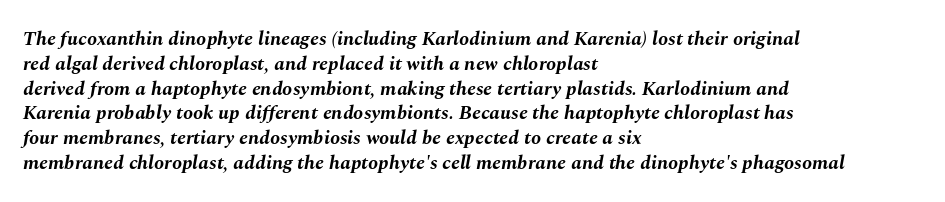
The image shows 20 px bold type, italic (leaning right); set left-aligned, line spacing 1.24x, normal letter spacing, not underlined.
